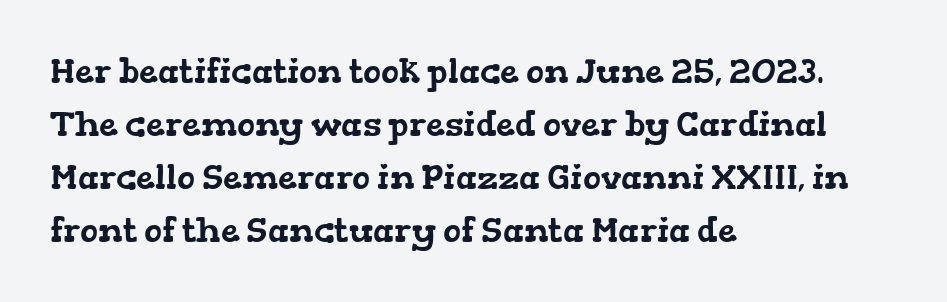
The image shows 34 px wide serif type; set left-aligned, normal line spacing (1.56x), normal letter spacing, not underlined; low stroke contrast and a medium x-height.
